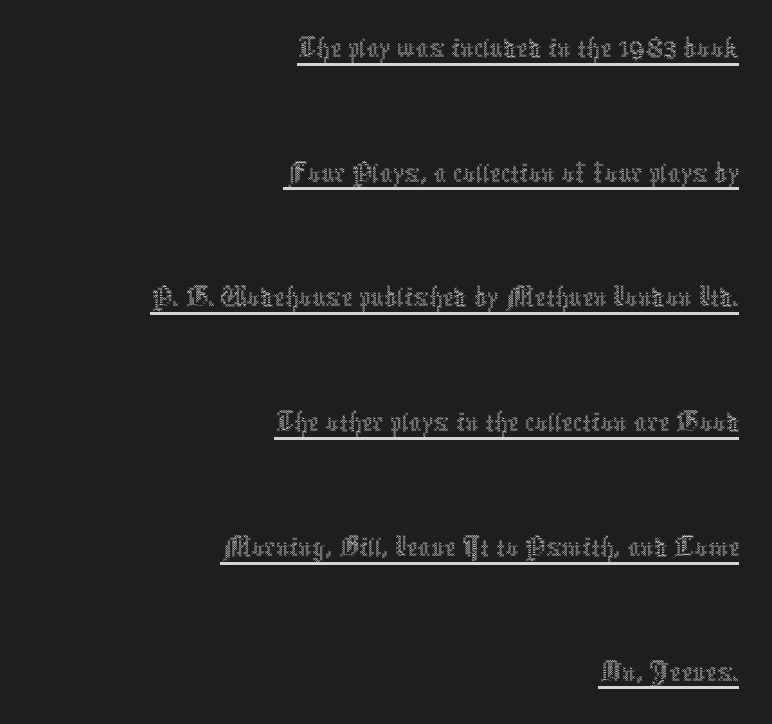
The image shows 63 px thin, condensed type, upright; set right-aligned, loose line spacing (1.98x), normal letter spacing, underlined; a medium x-height.
